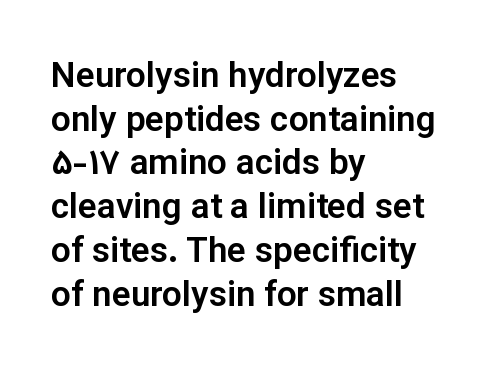
The image shows 35 px sans-serif type, upright; set left-aligned, normal line spacing (1.25x), normal letter spacing, not underlined; low stroke contrast and a medium x-height.
